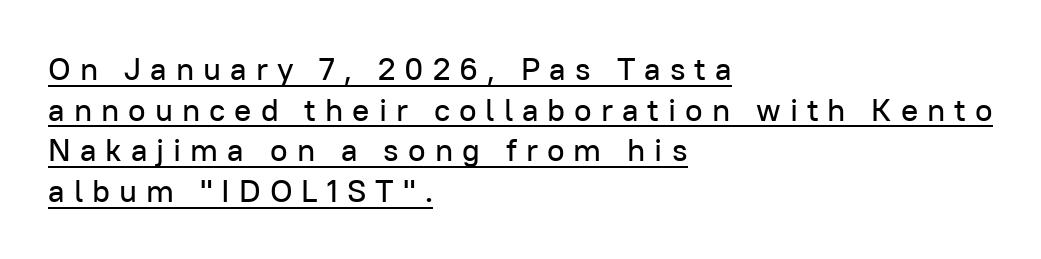
Q: Is the text italic (slanted)? A: No, it is upright.
Q: Is the typeface a serif or a sans-serif typeface? A: Sans-serif.
Q: Is the text underlined? A: Yes.
Q: How is the paragraph aligned? A: Left-aligned.
Q: Is the spacing between letters normal or unusually wide? A: Unusually wide.
Q: Is the spacing between lines tight, normal or loose? A: Normal.
Q: Width (condensed, normal, or wide)? A: Normal.
Q: Stroke contrast? A: Low.
Q: x-height? A: Medium.
Q: Monospaced? A: No.
